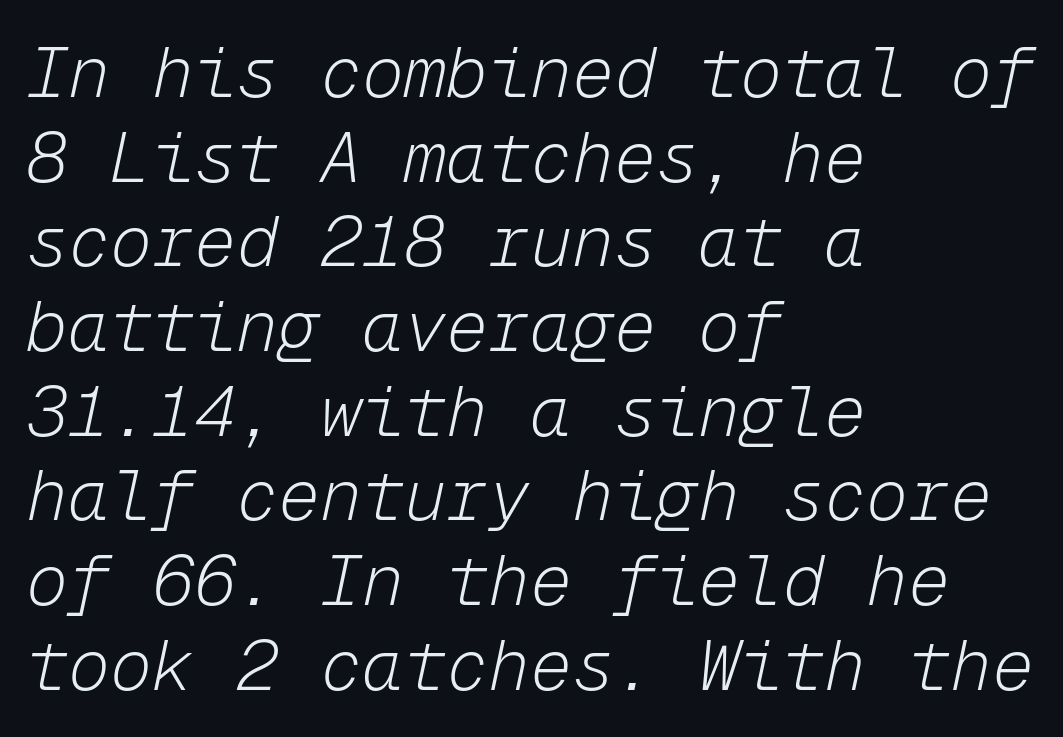
Every character here occupies the same horizontal width, giving the sample a typewriter-like rhythm. Short note: letters normally spaced. Any mark beneath the type? The region is blank. Letters have the restrained weight of plain body copy at most. Which margin do the lines hug? The left one — the right edge is uneven. Style check: oblique.
